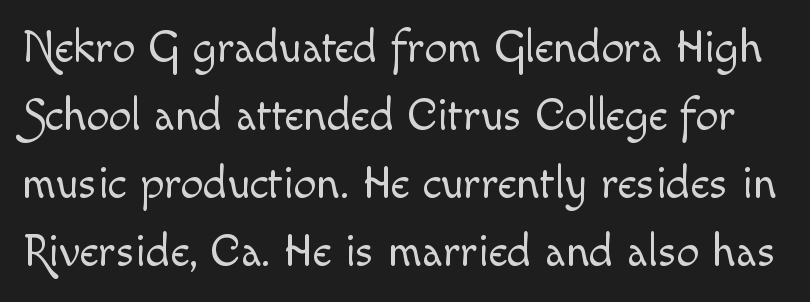
The image shows 45 px light type, upright; set normal line spacing (1.51x), normal letter spacing, not underlined; a small x-height.
